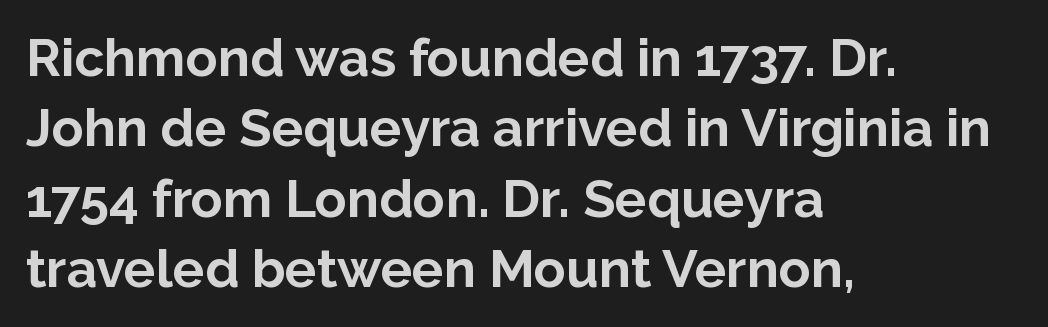
Q: Is the text bold? A: Yes.
Q: Is the text italic (slanted)? A: No, it is upright.
Q: Is the typeface a serif or a sans-serif typeface? A: Sans-serif.
Q: Is the text underlined? A: No.
Q: How is the paragraph aligned? A: Left-aligned.
Q: Is the spacing between letters normal or unusually wide? A: Normal.
Q: Is the spacing between lines tight, normal or loose? A: Normal.
Q: Width (condensed, normal, or wide)? A: Normal.
Q: Stroke contrast? A: Low.
Q: x-height? A: Medium.
Q: Monospaced? A: No.
